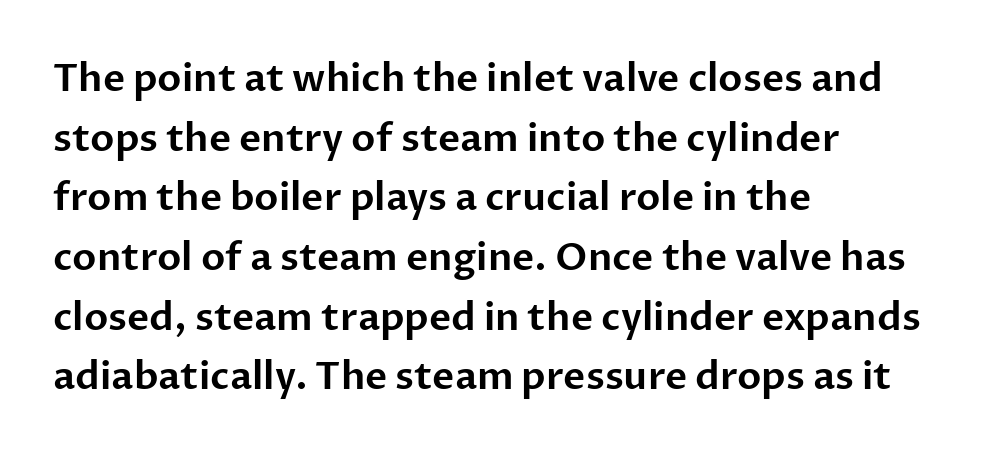
{"serif": "no", "italic": "no", "width": "normal", "stroke_contrast": "low", "x_height": "medium", "monospaced": "no", "underline": "no", "align": "left", "line_spacing": "normal", "line_spacing_ratio": 1.57, "letter_spacing": "normal", "letter_spacing_em": 0.0, "glyph_px": 38}
